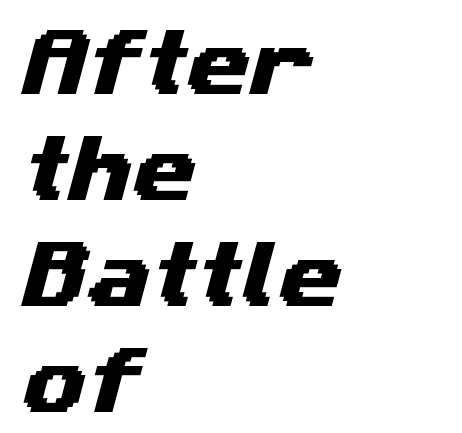
Q: Is the typeface a serif or a sans-serif typeface? A: Sans-serif.
Q: Is the text underlined? A: No.
Q: How is the paragraph aligned? A: Left-aligned.
Q: Is the spacing between letters normal or unusually wide? A: Normal.
Q: Is the spacing between lines tight, normal or loose? A: Normal.
Q: Width (condensed, normal, or wide)? A: Wide.
Q: Stroke contrast? A: Medium.
Q: x-height? A: Medium.
Q: Monospaced? A: No.
